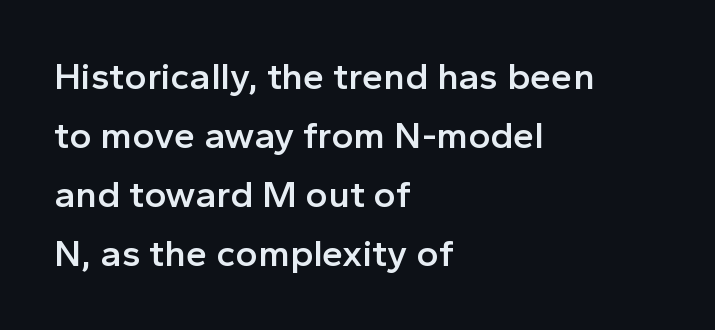
{"serif": "no", "italic": "no", "bold": "semi", "weight": "semibold", "width": "normal", "x_height": "medium", "monospaced": "no", "underline": "no", "align": "left", "line_spacing": "normal", "line_spacing_ratio": 1.55, "letter_spacing": "normal", "letter_spacing_em": 0.0, "glyph_px": 38}
